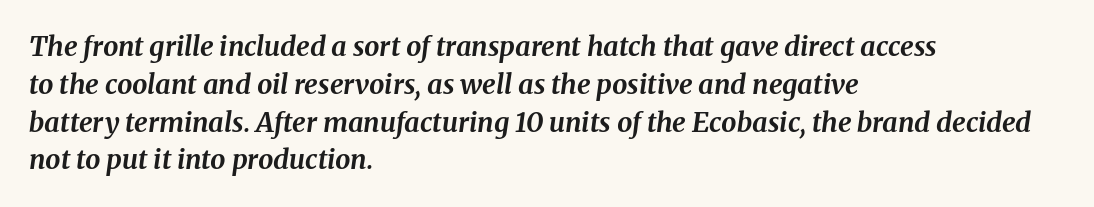
The image shows 27 px bold type, italic (leaning right); set left-aligned, normal line spacing (1.4x), normal letter spacing, not underlined.
